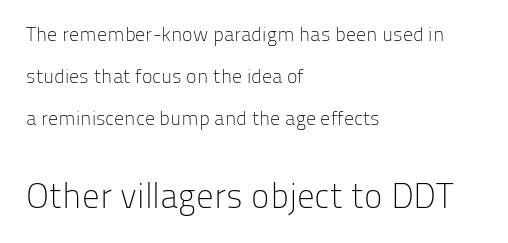
Q: Is the text bold? A: No.
Q: Is the text italic (slanted)? A: No, it is upright.
Q: Is the typeface a serif or a sans-serif typeface? A: Sans-serif.
Q: Is the text underlined? A: No.
Q: How is the paragraph aligned? A: Left-aligned.
Q: Is the spacing between letters normal or unusually wide? A: Normal.
Q: Is the spacing between lines tight, normal or loose? A: Loose.
Q: Which block of text is set in a larger size, the first (top) or the second (bottom)? A: The second (bottom) one.
Q: Width (condensed, normal, or wide)? A: Normal.
Q: Stroke contrast? A: Low.
Q: x-height? A: Medium.
Q: Monospaced? A: No.
